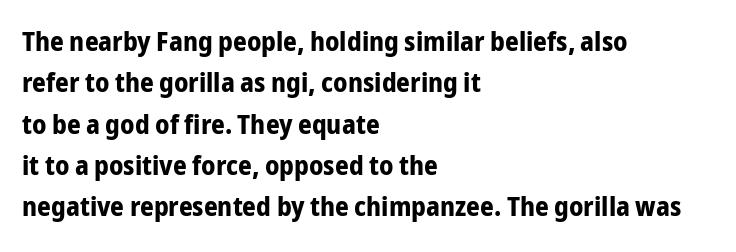
This block has exactly the height ordinary leading produces. The letterforms sit shoulder to shoulder at normal distance. On the weight axis this lands at bold, roughly 700. Line beginnings align vertically; line endings do not. A roman cut, with each character standing at attention.
